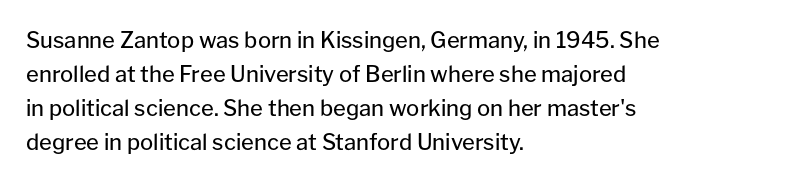
Caption: multi-line text, flush left, ragged right. Rendered with straight, roman letterforms. Beneath every word, the page is bare. Weight: not bold — regular or lighter. Nobody touched the tracking dial on this one. Vertically, the passage feels balanced, rows spaced as you'd expect.
